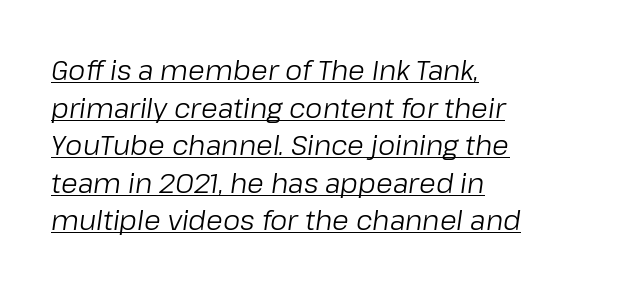
The image shows 27 px text type, italic (leaning right); set left-aligned, normal line spacing (1.39x), normal letter spacing, underlined.
